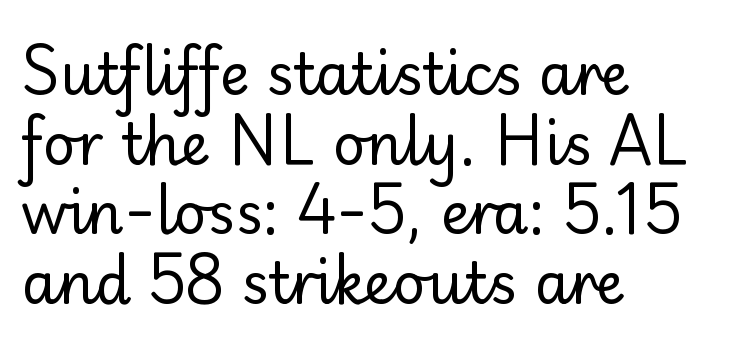
Q: Is the text bold? A: No.
Q: Is the text italic (slanted)? A: No, it is upright.
Q: Is the typeface a serif or a sans-serif typeface? A: Sans-serif.
Q: Is the text underlined? A: No.
Q: How is the paragraph aligned? A: Left-aligned.
Q: Is the spacing between letters normal or unusually wide? A: Normal.
Q: Width (condensed, normal, or wide)? A: Normal.
Q: Stroke contrast? A: Low.
Q: x-height? A: Small.
Q: Monospaced? A: No.
